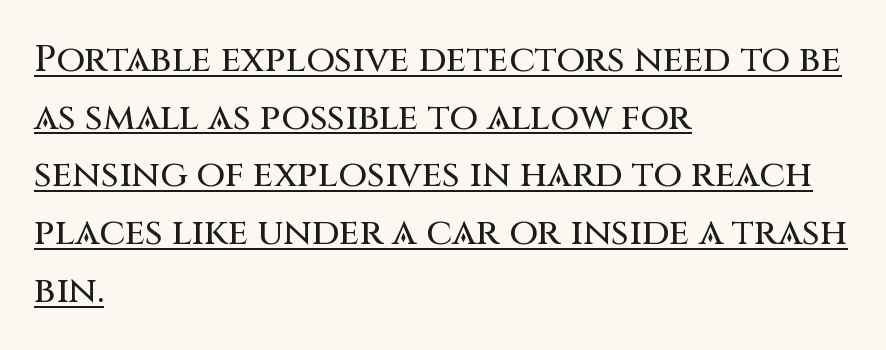
The image shows 37 px sans-serif type, upright; set left-aligned, normal line spacing (1.56x), normal letter spacing, underlined; medium stroke contrast and a large x-height.
